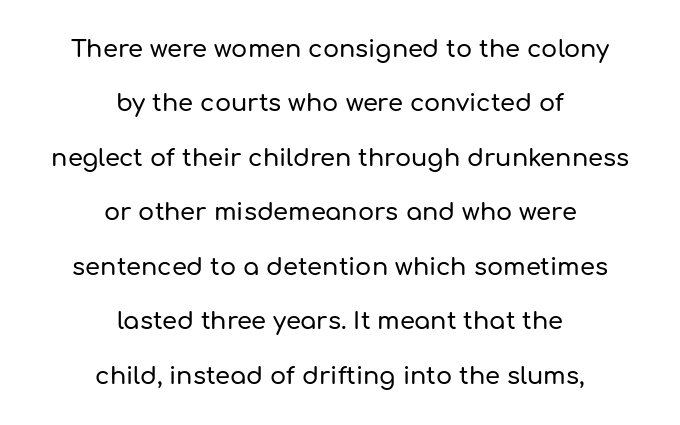
The image shows 24 px text type, upright; set centered, loose line spacing (2.27x), normal letter spacing, not underlined.
